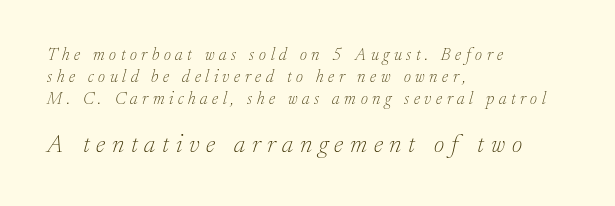
The zone under the glyphs is completely vacant. Short and long lines alike share a common starting point at left. Every character sits at an angle, as italics do. A typesetter would call this leading conventional body-copy spacing. Caption: upper text group reduced, lower text group enlarged. This is not heavy type; no bold has been used.
